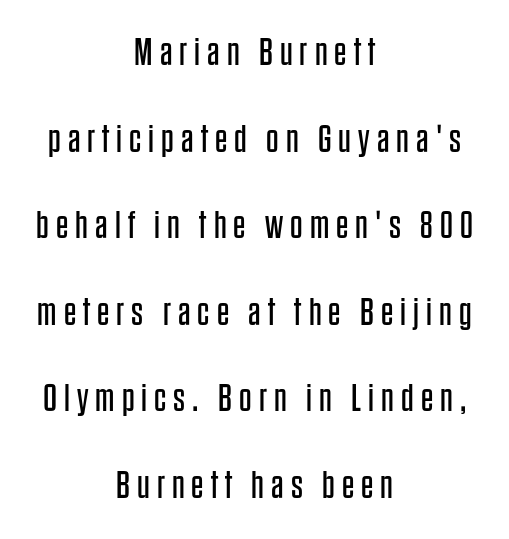
Q: Is the text bold? A: No.
Q: Is the text italic (slanted)? A: No, it is upright.
Q: Is the typeface a serif or a sans-serif typeface? A: Sans-serif.
Q: Is the text underlined? A: No.
Q: How is the paragraph aligned? A: Centered.
Q: Is the spacing between lines tight, normal or loose? A: Loose.
Q: Width (condensed, normal, or wide)? A: Condensed.
Q: Stroke contrast? A: Low.
Q: x-height? A: Large.
Q: Monospaced? A: No.
